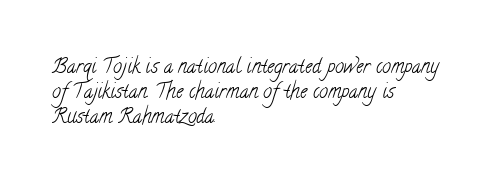
The setting favours the left margin, as ordinary paragraphs usually do. The zone under the glyphs is completely vacant. Weight: not bold — regular or lighter. Glyph-to-glyph distance matches everyday printed text.
